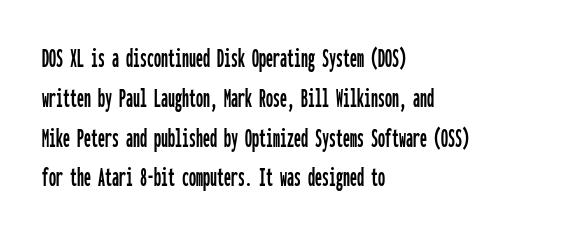
The image shows 28 px condensed sans-serif type, upright, monospaced; set left-aligned, normal line spacing (1.42x), normal letter spacing, not underlined; low stroke contrast and a medium x-height.
